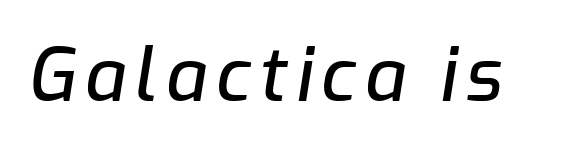
Q: Is the text italic (slanted)? A: Yes, it leans right by about 9 degrees.
Q: Is the text underlined? A: No.
Q: Width (condensed, normal, or wide)? A: Normal.
Q: Stroke contrast? A: Low.
Q: x-height? A: Medium.
Q: Monospaced? A: No.
